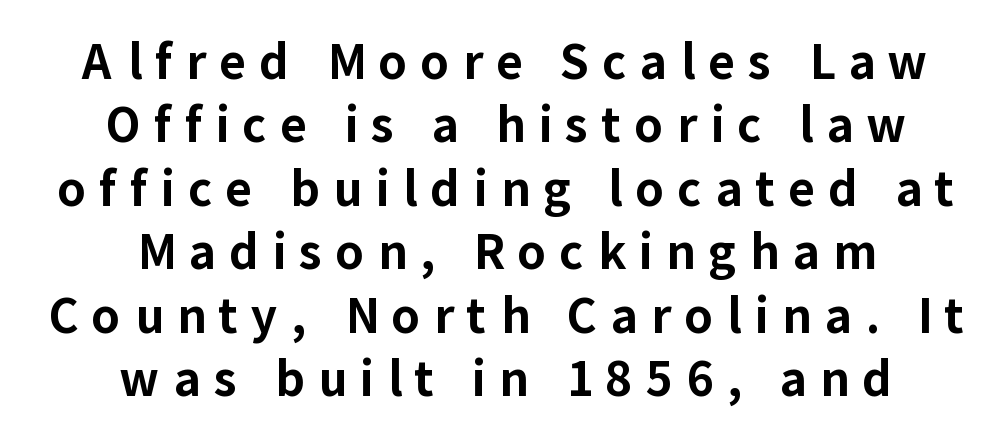
Look at the stroke-to-counter ratio: heavy, a bold. The passage shown is typeset with a sans-serif family. Posture: upright roman. The setting favours the middle, as headings and verse often do. The face used here is proportionally spaced, like ordinary book or web type.
